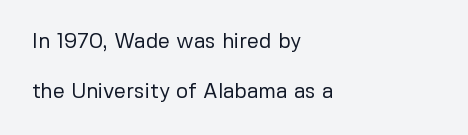
The image shows 21 px text type, upright; set left-aligned, loose line spacing (2.36x), normal letter spacing, not underlined.
